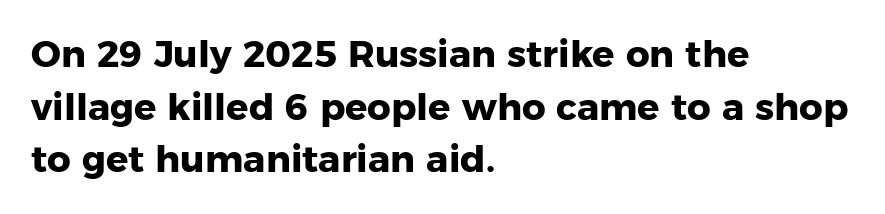
{"serif": "no", "italic": "no", "bold": "yes", "weight": "heavy", "width": "normal", "stroke_contrast": "low", "x_height": "medium", "monospaced": "no", "underline": "no", "align": "left", "line_spacing": "normal", "line_spacing_ratio": 1.42, "letter_spacing": "normal", "letter_spacing_em": 0.0, "glyph_px": 37}
